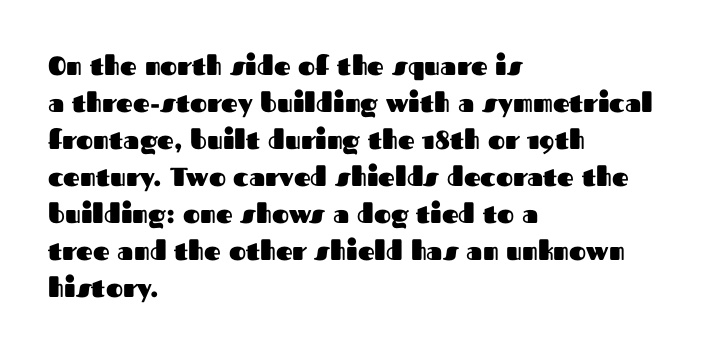
These words are printed bold, with thick strokes throughout. Between one letter and the next there's only the usual sliver of space. The letters stand straight up with perfectly vertical stems. The rendering anchors every line to the left-hand side. The leading is moderate, giving the passage an even texture.
